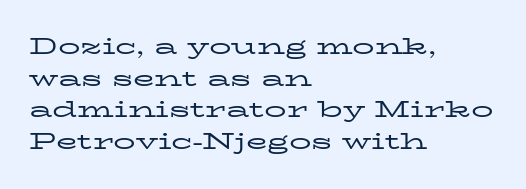
The image shows 22 px text type, upright; set left-aligned, normal line spacing (1.44x), normal letter spacing, not underlined.
